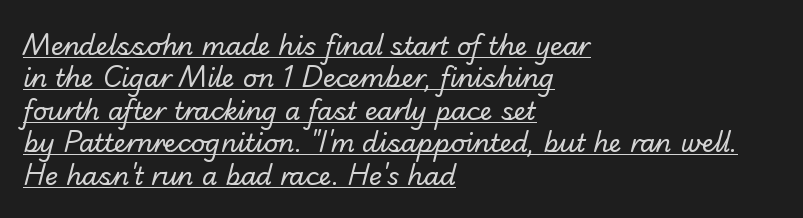
If you drew a ruler down the left edge, every line would touch it. Look at the tracking — it's just the regular setting, nothing added. Bold? No — there's no thickening of the strokes. Line spacing here is normal.
